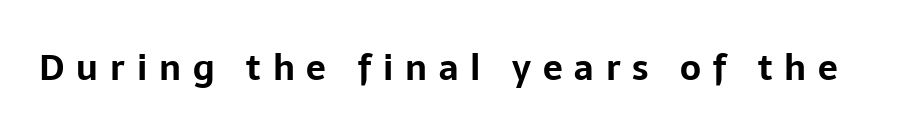
{"serif": "no", "italic": "no", "bold": "yes", "weight": "bold", "width": "normal", "stroke_contrast": "low", "x_height": "medium", "monospaced": "no", "underline": "no", "letter_spacing": "wide", "letter_spacing_em": 0.34, "glyph_px": 35}
